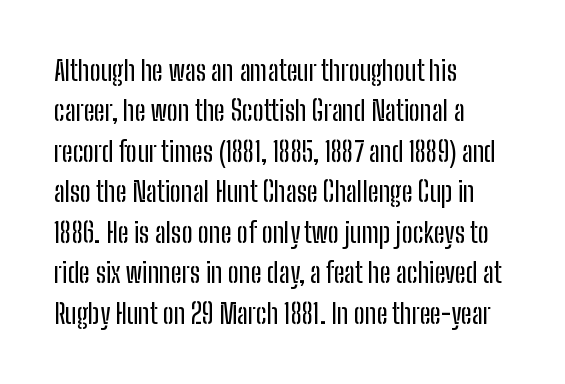
The image shows 27 px text type, upright; set left-aligned, normal line spacing (1.5x), normal letter spacing, not underlined.
